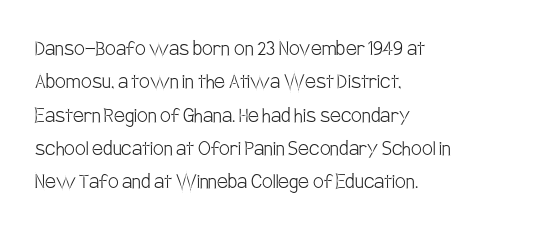
Q: Is the text bold? A: No.
Q: Is the text italic (slanted)? A: No, it is upright.
Q: Is the text underlined? A: No.
Q: How is the paragraph aligned? A: Left-aligned.
Q: Is the spacing between letters normal or unusually wide? A: Normal.
Q: Is the spacing between lines tight, normal or loose? A: Normal.
